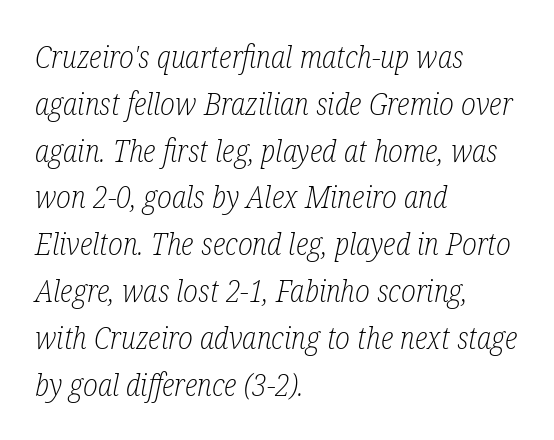
{"serif": "yes", "italic": "yes", "lean": "right", "slant_degrees": 12, "bold": "no", "weight": "light", "width": "condensed", "stroke_contrast": "low", "x_height": "medium", "monospaced": "no", "underline": "no", "align": "left", "line_spacing": "normal", "line_spacing_ratio": 1.56, "letter_spacing": "normal", "letter_spacing_em": 0.0, "glyph_px": 30}
